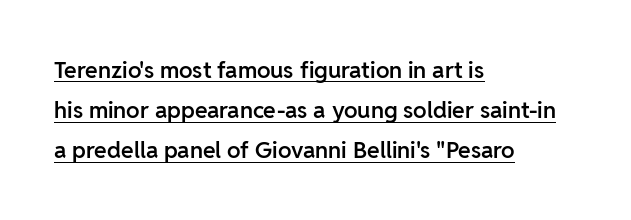
The letters stand upright; this is a roman face. Beneath each row of characters lies a ruled line. Students, this is semibold: more ink than regular, less than bold. The lines in this sample share a left origin and differ only in where they stop. Glyph-to-glyph distance matches everyday printed text.
